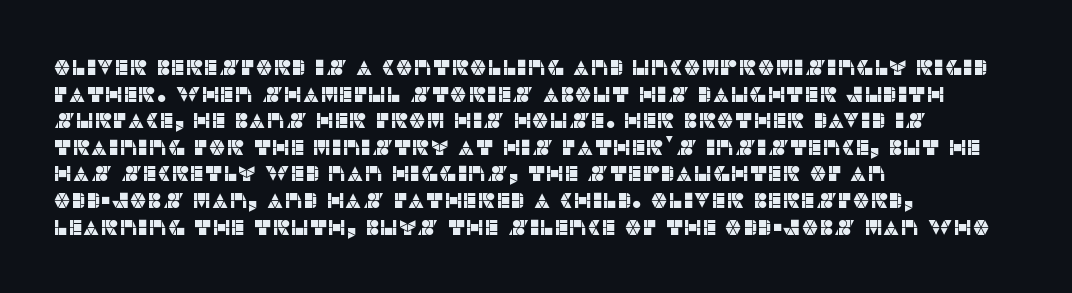
A student would call this left alignment; a typographer would say flush left, rag right. Nobody touched the tracking dial on this one. Tall strokes in this sample are plumb rather than angled. Descenders are the only things crossing below the line.
